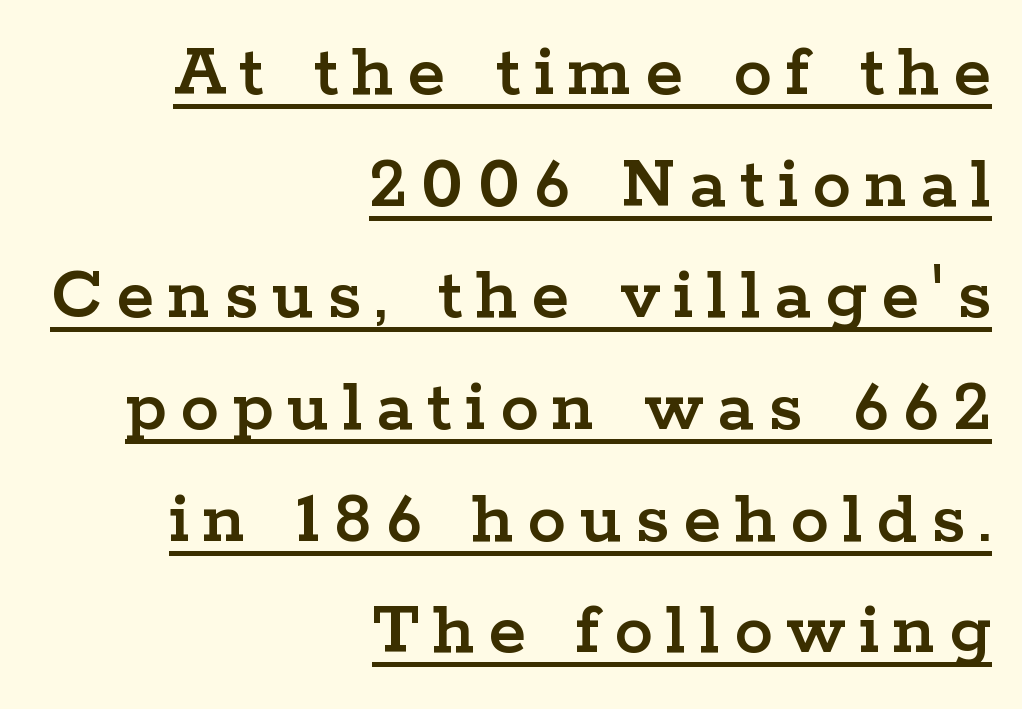
Q: Is the text italic (slanted)? A: No, it is upright.
Q: Is the typeface a serif or a sans-serif typeface? A: Serif.
Q: Is the text underlined? A: Yes.
Q: How is the paragraph aligned? A: Right-aligned.
Q: Is the spacing between lines tight, normal or loose? A: Normal.
Q: Width (condensed, normal, or wide)? A: Wide.
Q: Stroke contrast? A: Low.
Q: x-height? A: Medium.
Q: Monospaced? A: No.
